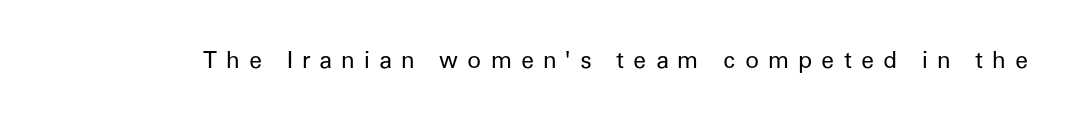
The image shows 23 px text type, upright; set unusually wide letter spacing (+0.39 em), not underlined.
